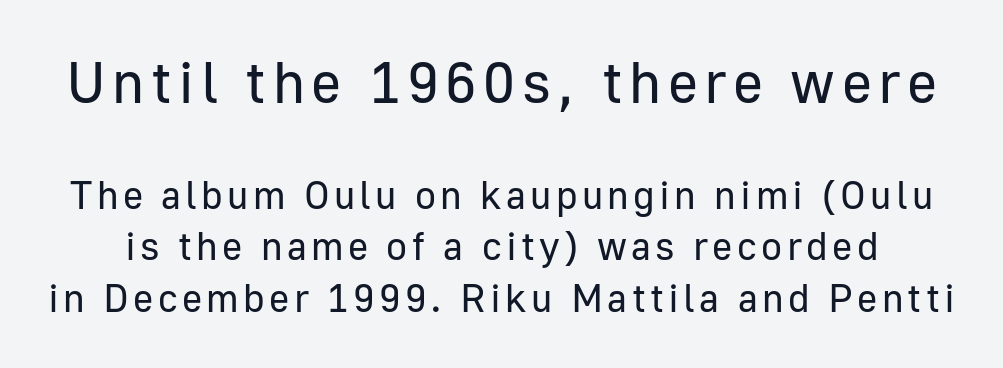
{"serif": "no", "italic": "no", "bold": "no", "weight": "regular", "width": "normal", "stroke_contrast": "low", "x_height": "medium", "monospaced": "no", "underline": "no", "line_spacing": "normal", "line_spacing_ratio": 1.33, "larger_block": "first", "size_ratio": 1.49, "glyph_px": 58}
